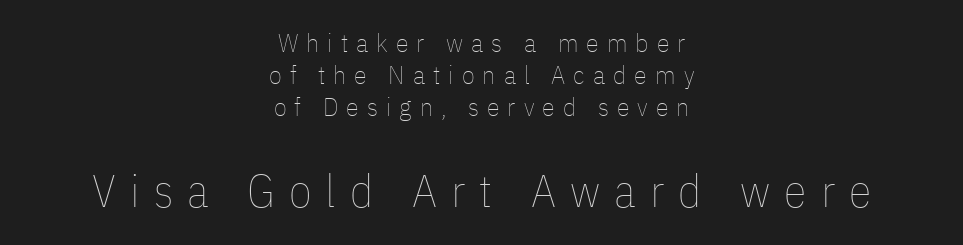
The image shows 46 px thin, condensed type, upright; set centered, line spacing 1.24x, unusually wide letter spacing (+0.31 em), not underlined; the second (bottom) block is 1.77x larger; low stroke contrast and a medium x-height.
